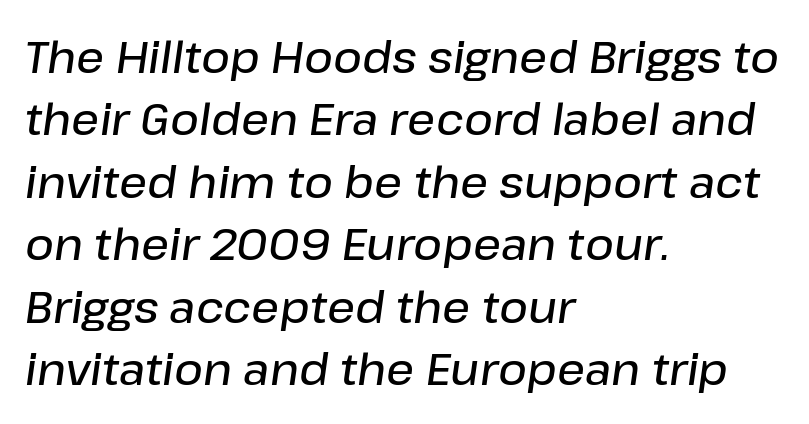
What stands out about the letter spacing? Nothing — it is the standard amount. Stroke thickness is moderately raised; the sample reads as semibold. Does the leading feel generous? No, just average. You can tell it's italic because the verticals aren't actually vertical. The face used here is proportionally spaced, like ordinary book or web type. Plain, unruled lines of type.
